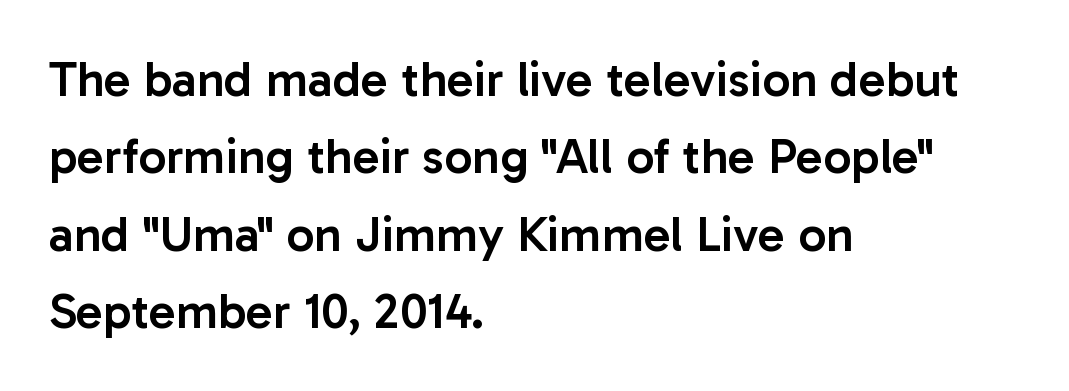
Q: Is the text bold? A: Semi-bold.
Q: Is the text italic (slanted)? A: No, it is upright.
Q: Is the typeface a serif or a sans-serif typeface? A: Sans-serif.
Q: Is the text underlined? A: No.
Q: How is the paragraph aligned? A: Left-aligned.
Q: Is the spacing between letters normal or unusually wide? A: Normal.
Q: Is the spacing between lines tight, normal or loose? A: Normal.
Q: Width (condensed, normal, or wide)? A: Normal.
Q: Stroke contrast? A: Low.
Q: x-height? A: Medium.
Q: Monospaced? A: No.
